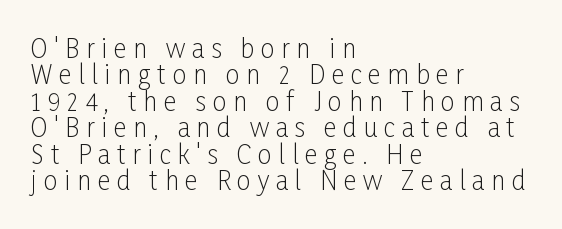
{"italic": "no", "bold": "no", "underline": "no", "align": "left", "line_spacing": "tight", "line_spacing_ratio": 1.06, "letter_spacing": "wide", "letter_spacing_em": 0.27, "glyph_px": 25}
